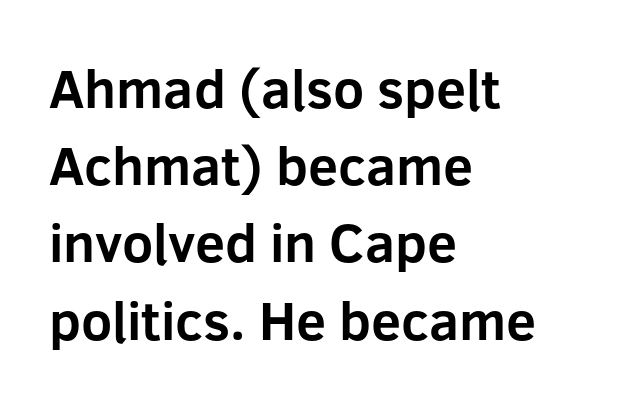
The image shows 54 px bold sans-serif type, upright; set left-aligned, normal line spacing (1.43x), normal letter spacing, not underlined; low stroke contrast and a medium x-height.
